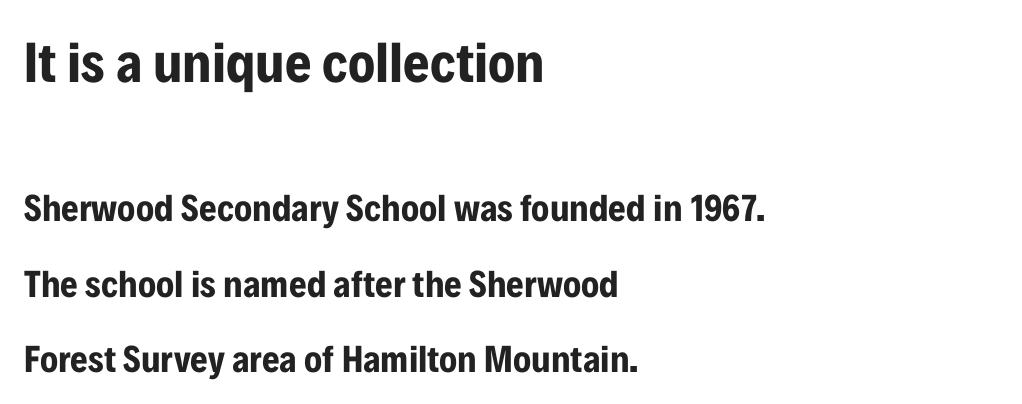
{"serif": "no", "italic": "no", "bold": "yes", "weight": "bold", "width": "condensed", "stroke_contrast": "low", "x_height": "medium", "monospaced": "no", "underline": "no", "align": "left", "line_spacing": "loose", "line_spacing_ratio": 1.98, "letter_spacing": "normal", "letter_spacing_em": 0.0, "larger_block": "first", "size_ratio": 1.5, "glyph_px": 57}
